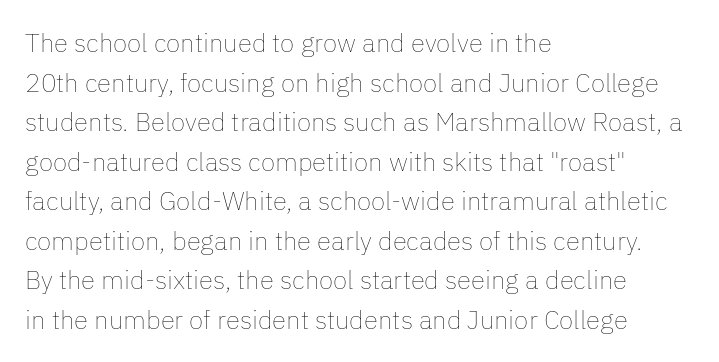
The block of text has a typical density, with ordinary space between rows. The line texture is even and compact thanks to regular tracking. Nothing heavy about these letters — not bold at all. Which margin do the lines hug? The left one — the right edge is uneven.
